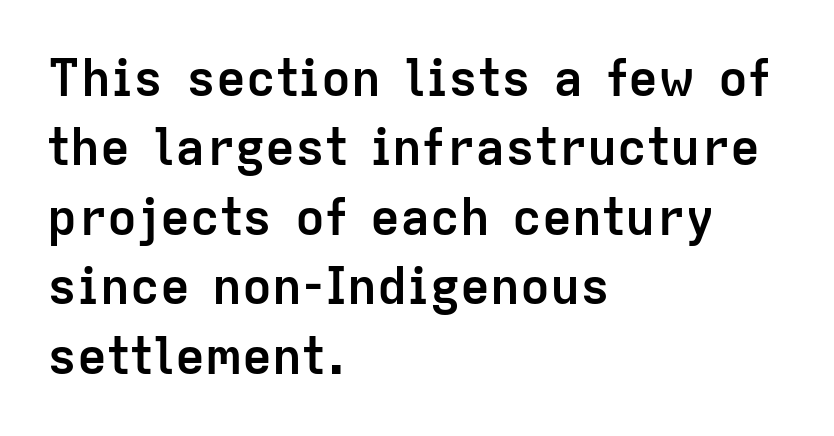
Q: Is the text bold? A: Yes.
Q: Is the text italic (slanted)? A: No, it is upright.
Q: Is the typeface a serif or a sans-serif typeface? A: Sans-serif.
Q: Is the text underlined? A: No.
Q: How is the paragraph aligned? A: Left-aligned.
Q: Is the spacing between letters normal or unusually wide? A: Normal.
Q: Is the spacing between lines tight, normal or loose? A: Normal.
Q: Width (condensed, normal, or wide)? A: Normal.
Q: Stroke contrast? A: Low.
Q: x-height? A: Medium.
Q: Monospaced? A: No.
